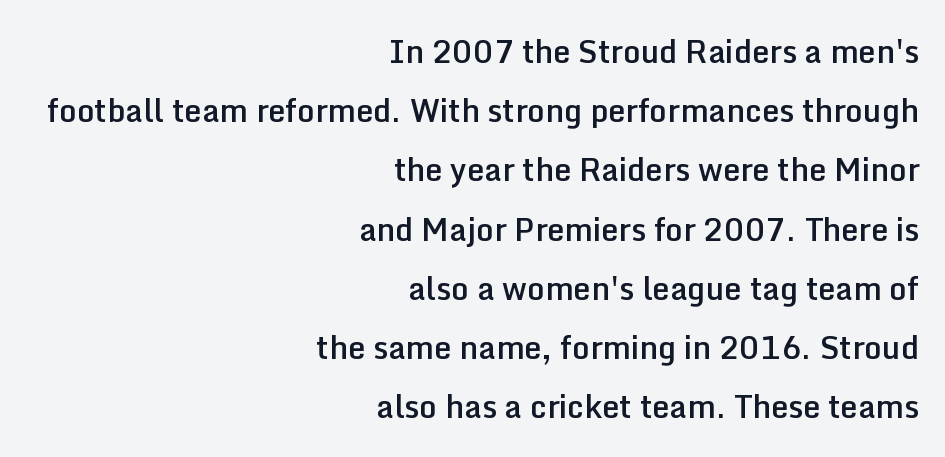
{"serif": "no", "italic": "no", "bold": "semi", "weight": "semibold", "width": "normal", "stroke_contrast": "low", "x_height": "medium", "monospaced": "no", "underline": "no", "align": "right", "line_spacing": "loose", "line_spacing_ratio": 1.91, "letter_spacing": "normal", "letter_spacing_em": 0.0, "glyph_px": 31}
